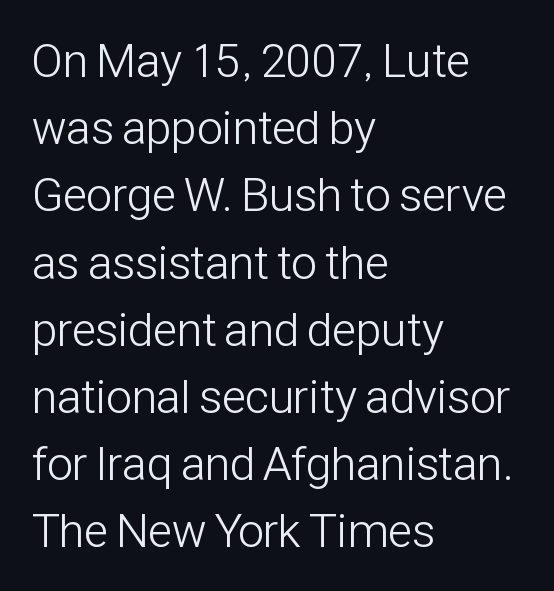
The image shows 47 px light, condensed sans-serif type, upright; set left-aligned, normal line spacing (1.43x), normal letter spacing, not underlined; low stroke contrast and a medium x-height.
